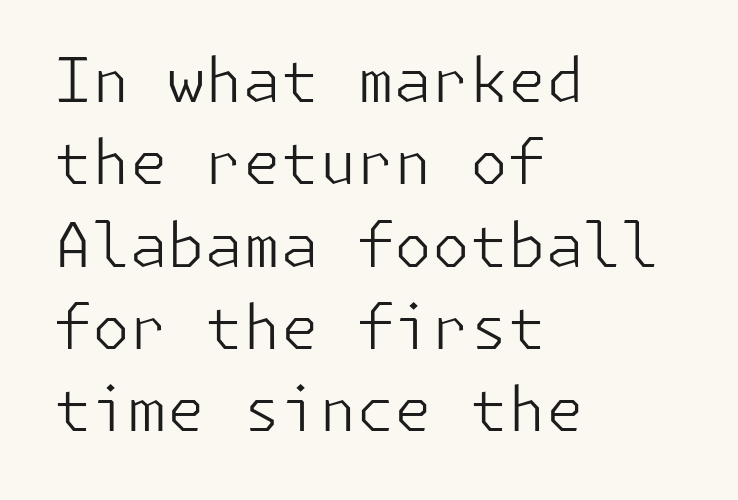
The rendering uses a moderate line-height, typical for paragraphs. Words appear dense and cohesive because spacing is normal. Each line starts at the same left margin while the right side varies. Decoration check: the copy has no underline.
